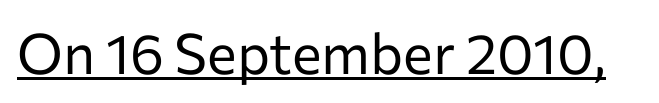
The image shows 56 px regular-weight sans-serif type, upright; set normal letter spacing, underlined; low stroke contrast and a medium x-height.
